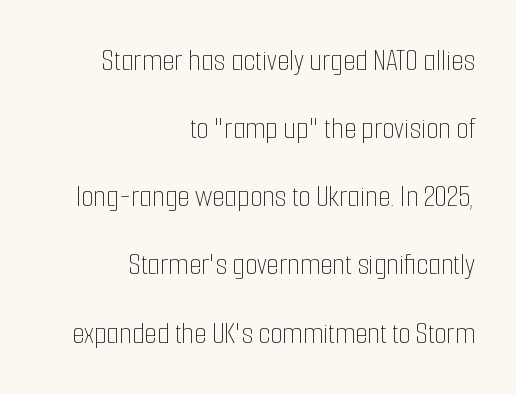
{"italic": "no", "bold": "no", "weight": "thin", "width": "condensed", "stroke_contrast": "low", "x_height": "medium", "monospaced": "no", "underline": "no", "align": "right", "line_spacing": "loose", "line_spacing_ratio": 2.13, "letter_spacing": "normal", "letter_spacing_em": 0.0, "glyph_px": 32}
